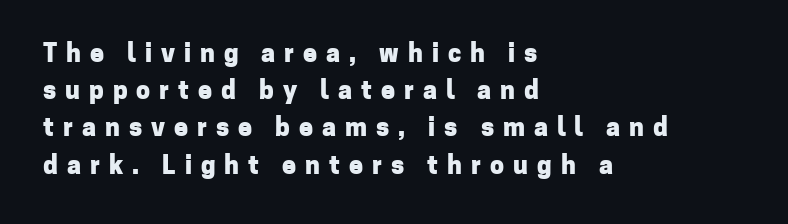
{"italic": "no", "bold": "yes", "underline": "no", "align": "left", "line_spacing": "normal", "line_spacing_ratio": 1.49, "letter_spacing": "wide", "letter_spacing_em": 0.36, "glyph_px": 25}
